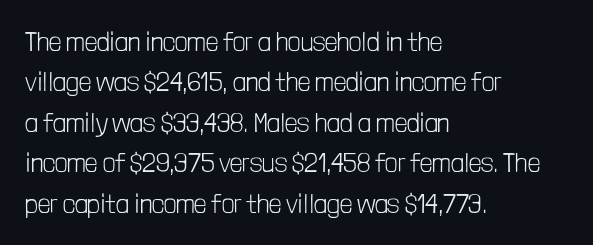
{"italic": "no", "bold": "no", "underline": "no", "align": "left", "line_spacing": "normal", "line_spacing_ratio": 1.5, "letter_spacing": "normal", "letter_spacing_em": 0.0, "glyph_px": 27}
